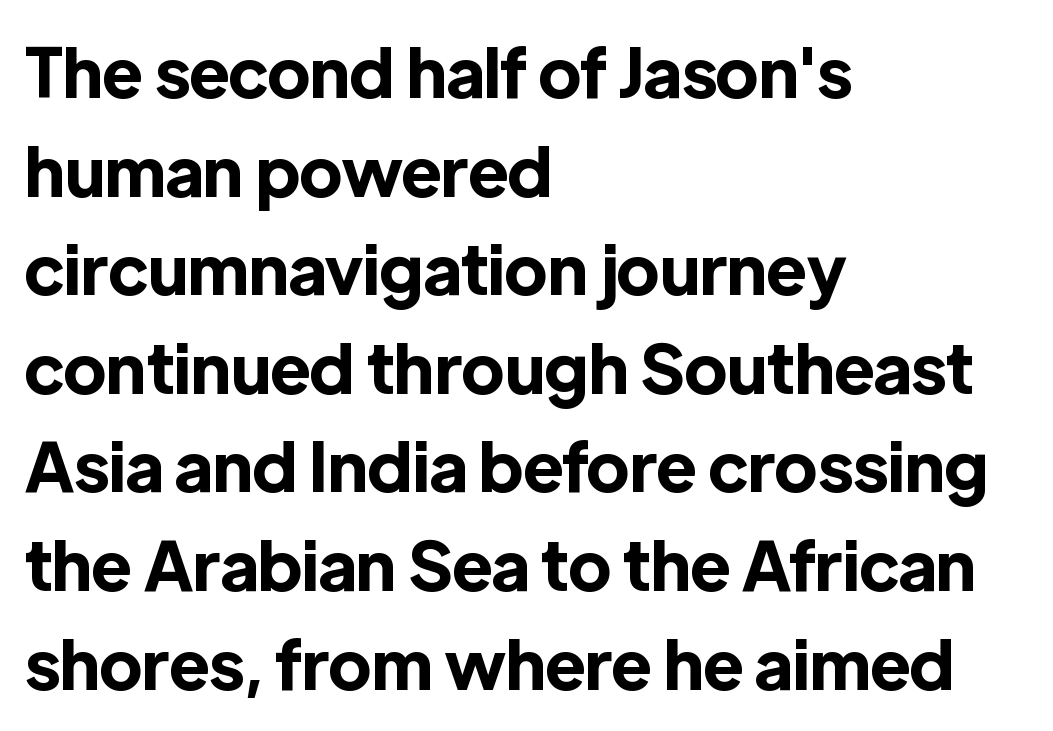
The space between consecutive lines is moderate. Default kerning and tracking; the words read as compact shapes. Stroke thickness is high; the sample reads as a true bold. No italicization has been applied; the sample stays upright. This sample has the flowing, uneven cadence of proportional lettering. Alignment: flush left.
